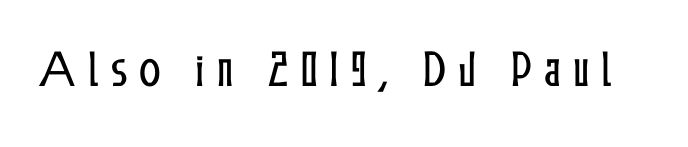
Q: Is the text italic (slanted)? A: No, it is upright.
Q: Is the text underlined? A: No.
Q: Is the spacing between letters normal or unusually wide? A: Unusually wide.
Q: Width (condensed, normal, or wide)? A: Condensed.
Q: Stroke contrast? A: Low.
Q: x-height? A: Medium.
Q: Monospaced? A: No.
